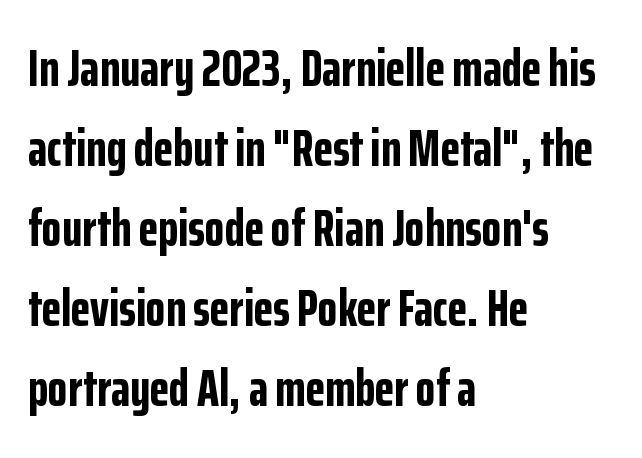
{"serif": "no", "italic": "no", "bold": "yes", "weight": "bold", "width": "condensed", "stroke_contrast": "low", "x_height": "medium", "monospaced": "no", "underline": "no", "align": "left", "line_spacing": "normal", "line_spacing_ratio": 1.57, "letter_spacing": "normal", "letter_spacing_em": 0.0, "glyph_px": 51}
